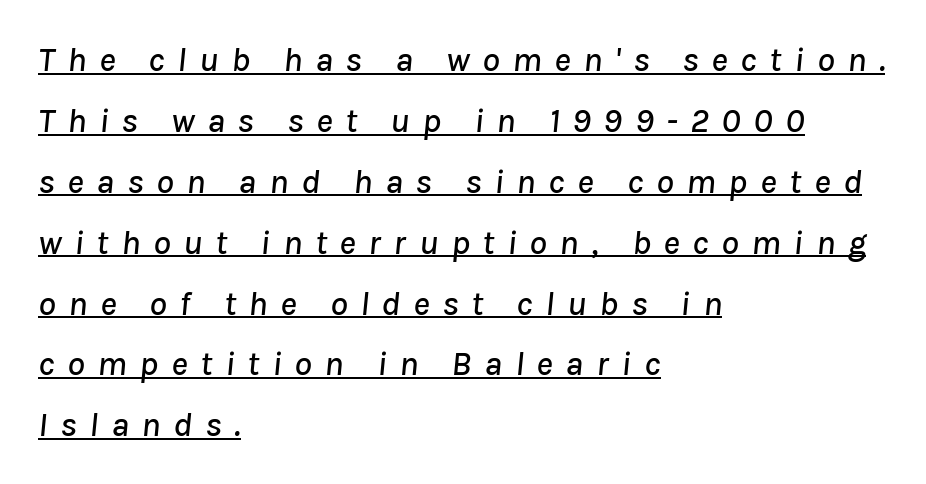
The image shows 35 px text type, italic (leaning right); set left-aligned, line spacing 1.74x, unusually wide letter spacing (+0.36 em), underlined; low stroke contrast and a medium x-height.
